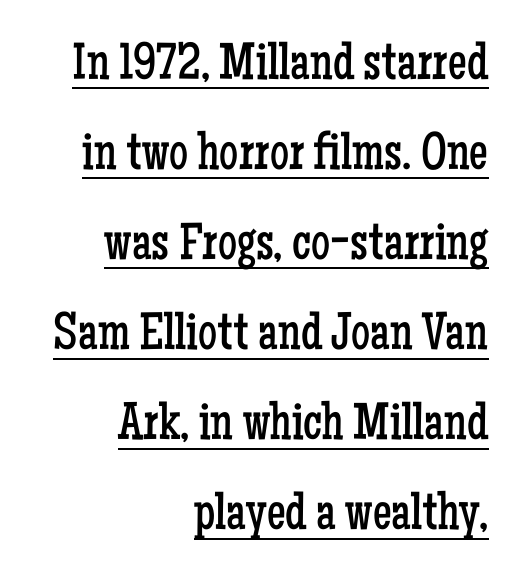
Q: Is the text bold? A: No.
Q: Is the text italic (slanted)? A: No, it is upright.
Q: Is the typeface a serif or a sans-serif typeface? A: Serif.
Q: Is the text underlined? A: Yes.
Q: How is the paragraph aligned? A: Right-aligned.
Q: Is the spacing between letters normal or unusually wide? A: Normal.
Q: Is the spacing between lines tight, normal or loose? A: Normal.
Q: Width (condensed, normal, or wide)? A: Condensed.
Q: Stroke contrast? A: Low.
Q: x-height? A: Medium.
Q: Monospaced? A: No.
